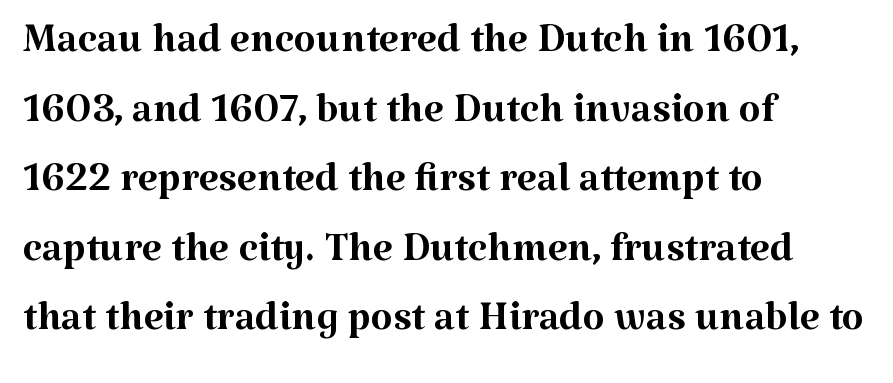
Stroke terminals: seriffed. Left-aligned paragraph, ragged on the right. The face looks like a standard text weight, possibly lighter. This sample has the flowing, uneven cadence of proportional lettering.
